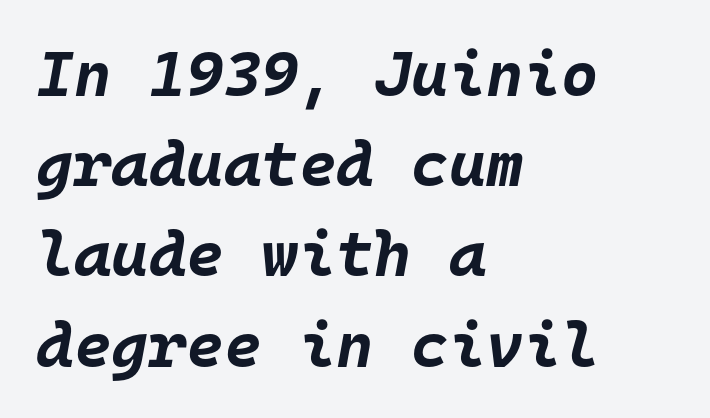
The image shows 64 px bold type, italic (leaning right), monospaced; set left-aligned, normal line spacing (1.41x), normal letter spacing, not underlined; low stroke contrast and a large x-height.
